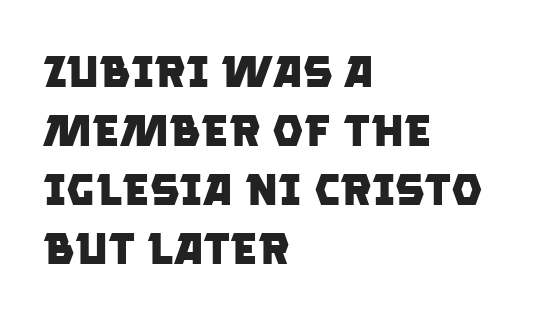
{"serif": "no", "bold": "yes", "weight": "heavy", "width": "normal", "stroke_contrast": "low", "x_height": "large", "monospaced": "no", "underline": "no", "align": "left", "line_spacing": "normal", "line_spacing_ratio": 1.34, "letter_spacing": "normal", "letter_spacing_em": 0.0, "glyph_px": 44}
